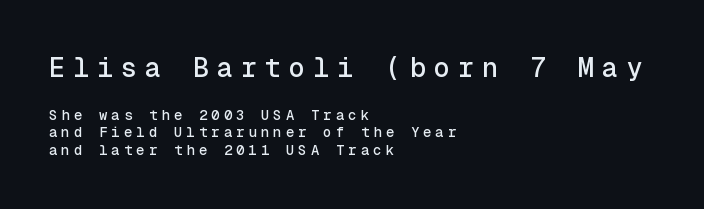
The image shows 27 px text type, upright; set left-aligned, normal line spacing (1.26x), unusually wide letter spacing (+0.29 em), not underlined; the first (top) block is 1.93x larger.
